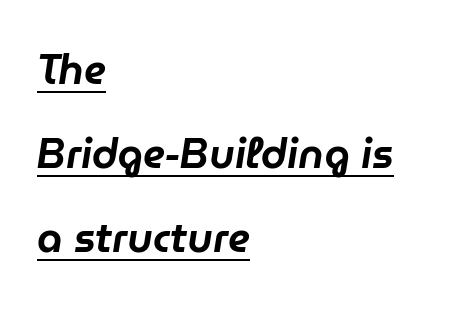
{"italic": "yes", "lean": "right", "slant_degrees": 9, "width": "normal", "stroke_contrast": "low", "x_height": "medium", "monospaced": "no", "underline": "yes", "align": "left", "line_spacing": "loose", "line_spacing_ratio": 2.05, "letter_spacing": "normal", "letter_spacing_em": 0.0, "glyph_px": 41}
